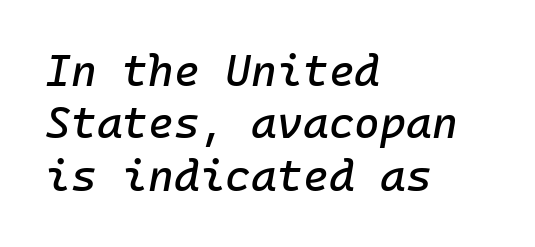
Q: Is the text italic (slanted)? A: Yes, it leans right by about 10 degrees.
Q: Is the text underlined? A: No.
Q: How is the paragraph aligned? A: Left-aligned.
Q: Is the spacing between letters normal or unusually wide? A: Normal.
Q: Width (condensed, normal, or wide)? A: Normal.
Q: Stroke contrast? A: Low.
Q: x-height? A: Medium.
